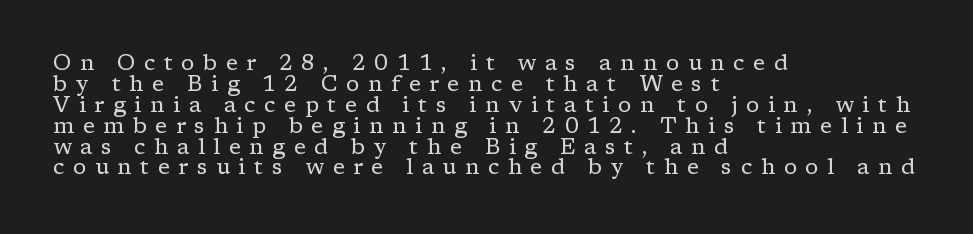
Characters follow at a spacing far wider than the type designer built in. Nope, not italic — everything's standing straight. The space between consecutive lines is stingy. Casual observation: everything's shoved over to the left. The strokes carry an ordinary text weight at most.
